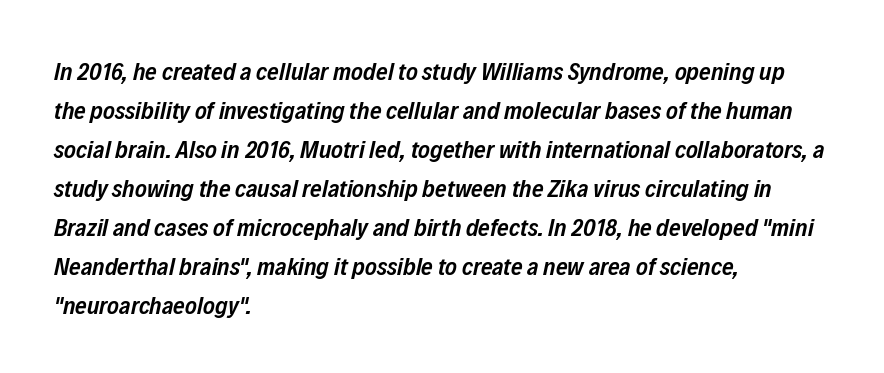
Default kerning and tracking; the words read as compact shapes. The space beneath each line is pristine and unruled. Vertically, the passage feels balanced, rows spaced as you'd expect. Observe the lean: these are italic letterforms.
